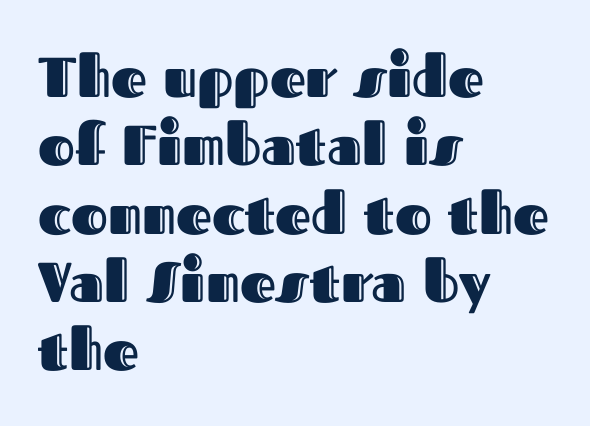
The image shows 56 px text type, upright; set left-aligned, line spacing 1.22x, normal letter spacing, not underlined; a medium x-height.
